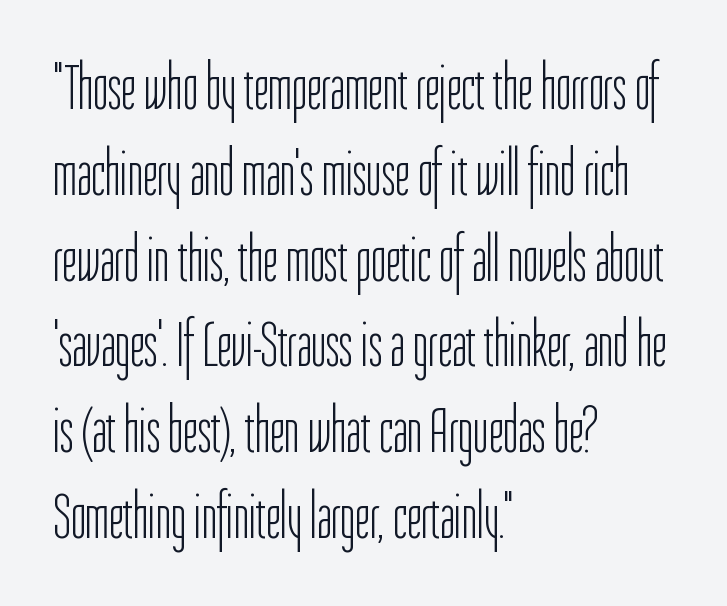
The typesetter chose a ragged-right arrangement here. The lettering holds an erect, upright posture throughout. Look at the tracking — it's just the regular setting, nothing added. Weight: regular or lighter. The zone under the glyphs is completely vacant. Compared with typical paragraphs, the rows here are spaced about the same.
